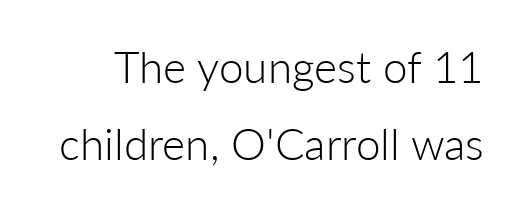
Q: Is the text bold? A: No.
Q: Is the text italic (slanted)? A: No, it is upright.
Q: Is the typeface a serif or a sans-serif typeface? A: Sans-serif.
Q: Is the text underlined? A: No.
Q: Is the spacing between letters normal or unusually wide? A: Normal.
Q: Width (condensed, normal, or wide)? A: Normal.
Q: Stroke contrast? A: Low.
Q: x-height? A: Medium.
Q: Monospaced? A: No.
